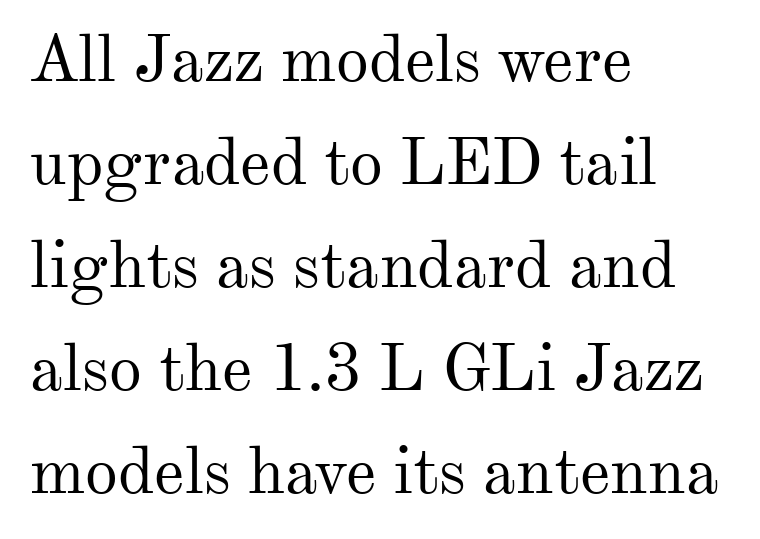
Q: Is the text bold? A: No.
Q: Is the text italic (slanted)? A: No, it is upright.
Q: Is the typeface a serif or a sans-serif typeface? A: Serif.
Q: Is the text underlined? A: No.
Q: How is the paragraph aligned? A: Left-aligned.
Q: Is the spacing between letters normal or unusually wide? A: Normal.
Q: Is the spacing between lines tight, normal or loose? A: Normal.
Q: Width (condensed, normal, or wide)? A: Normal.
Q: Stroke contrast? A: Medium.
Q: x-height? A: Small.
Q: Monospaced? A: No.
